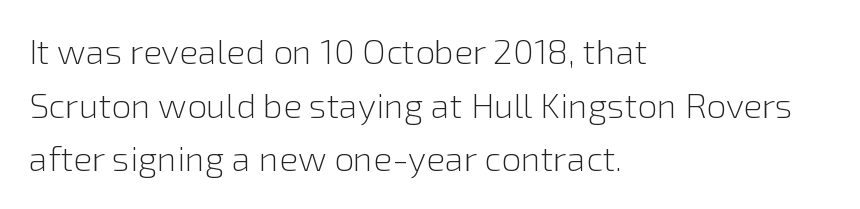
Q: Is the text bold? A: No.
Q: Is the text italic (slanted)? A: No, it is upright.
Q: Is the typeface a serif or a sans-serif typeface? A: Sans-serif.
Q: Is the text underlined? A: No.
Q: How is the paragraph aligned? A: Left-aligned.
Q: Is the spacing between letters normal or unusually wide? A: Normal.
Q: Is the spacing between lines tight, normal or loose? A: Normal.
Q: Width (condensed, normal, or wide)? A: Normal.
Q: Stroke contrast? A: Low.
Q: x-height? A: Medium.
Q: Monospaced? A: No.
